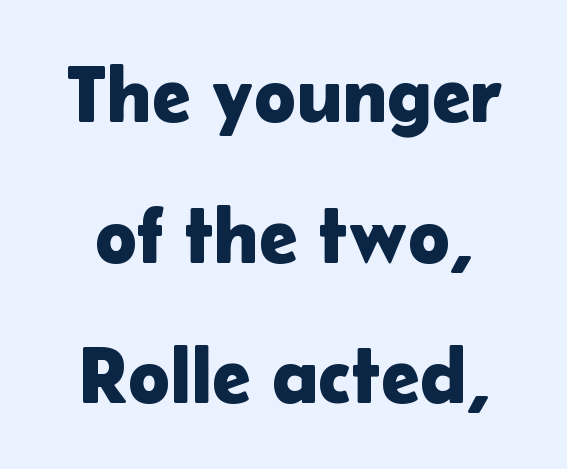
{"serif": "no", "italic": "no", "width": "normal", "stroke_contrast": "low", "x_height": "medium", "monospaced": "no", "underline": "no", "line_spacing_ratio": 1.78, "letter_spacing": "normal", "letter_spacing_em": 0.0, "glyph_px": 79}
